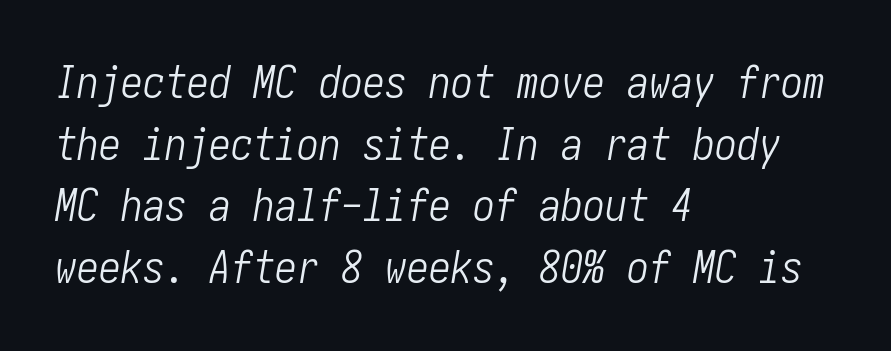
The image shows 44 px light, condensed type, italic (leaning right); set left-aligned, normal line spacing (1.4x), normal letter spacing, not underlined; low stroke contrast and a medium x-height.
